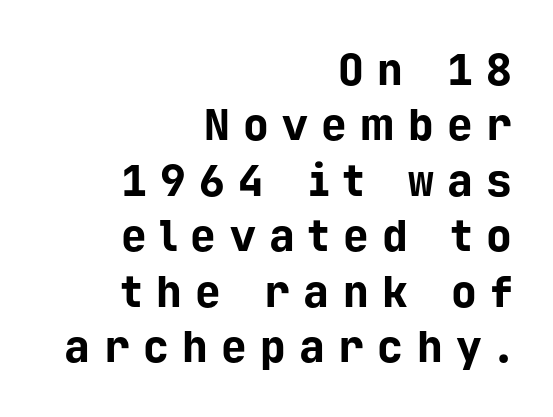
The image shows 43 px bold sans-serif type, upright, monospaced; set right-aligned, normal line spacing (1.29x), unusually wide letter spacing (+0.31 em), not underlined; low stroke contrast and a medium x-height.
